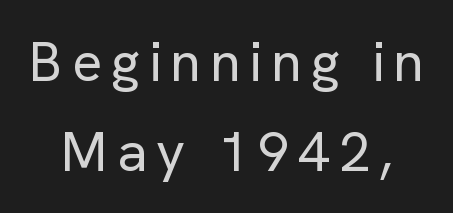
The image shows 56 px regular-weight sans-serif type, upright; set normal line spacing (1.6x), not underlined; low stroke contrast and a medium x-height.
